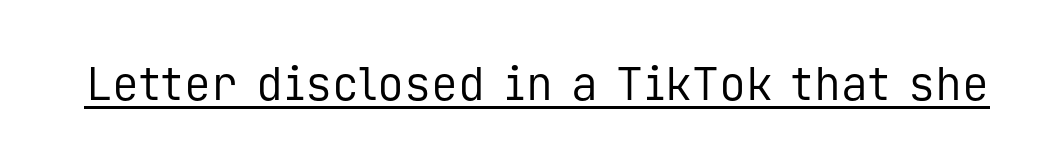
Every character sits straight up, as roman type does. Caption: lettering with a line underneath. Tracking value appears to be zero — textbook default spacing. Monospaced: the letters line up in strict vertical columns.
